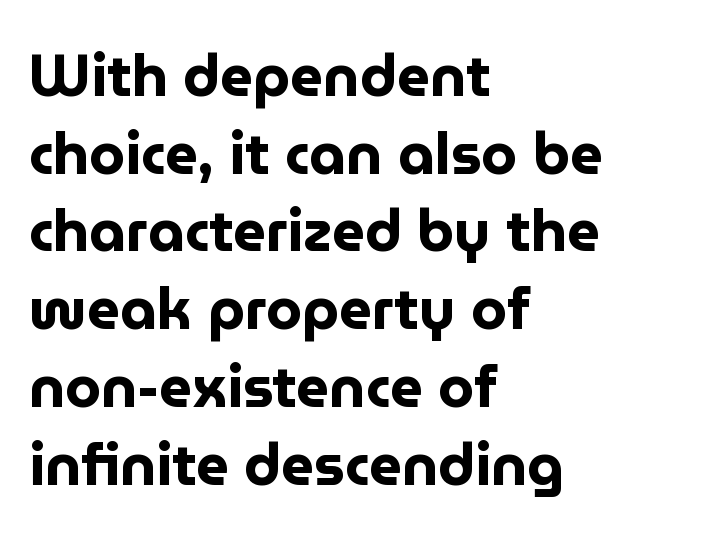
Does the type have serifs? No, each stem ends abruptly. How would I describe the line gaps? Plain and ordinary. Spacing verdict: proportional, widths tailored to each character. Caption: bold face, heavy strokes. Underlining? Definitely not there.
